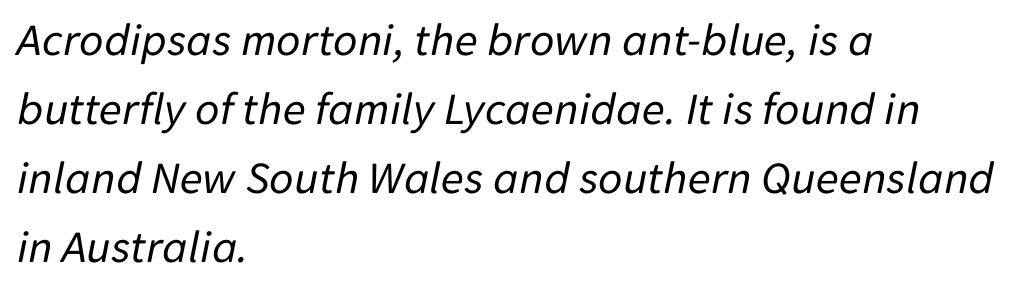
What stands out about the letter spacing? Nothing — it is the standard amount. Caption: multi-line text, flush left, ragged right. Letters have the restrained weight of plain body copy at most. Italic: yes, the glyphs are oblique.
